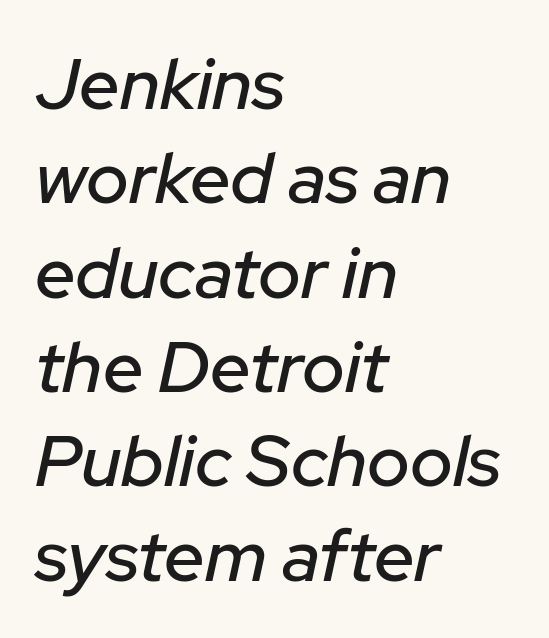
The image shows 72 px text type, italic (leaning right); set left-aligned, normal line spacing (1.31x), normal letter spacing, not underlined; low stroke contrast and a medium x-height.
